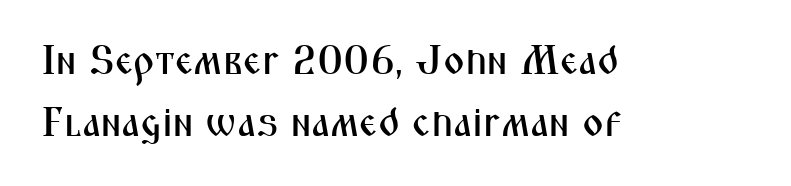
{"serif": "no", "italic": "no", "width": "condensed", "stroke_contrast": "medium", "x_height": "medium", "monospaced": "no", "underline": "no", "align": "left", "line_spacing": "normal", "line_spacing_ratio": 1.51, "letter_spacing": "normal", "letter_spacing_em": 0.0, "glyph_px": 41}
